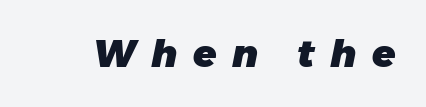
The image shows 38 px heavy type, italic (leaning right); set unusually wide letter spacing (+0.41 em), not underlined; low stroke contrast and a medium x-height.
